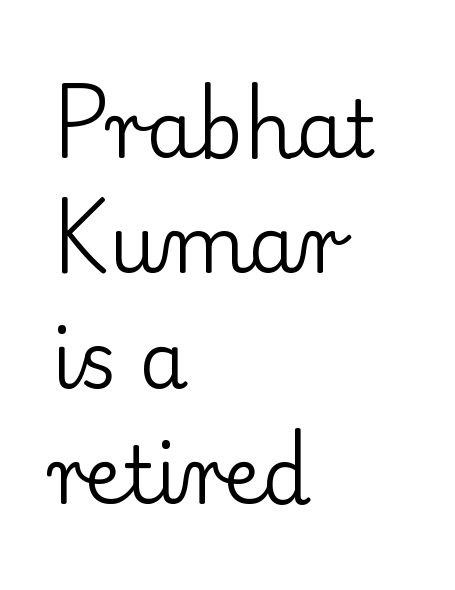
{"serif": "yes", "italic": "no", "bold": "no", "weight": "regular", "width": "normal", "stroke_contrast": "low", "x_height": "small", "monospaced": "no", "underline": "no", "align": "left", "line_spacing": "normal", "line_spacing_ratio": 1.48, "letter_spacing": "normal", "letter_spacing_em": 0.0, "glyph_px": 78}
